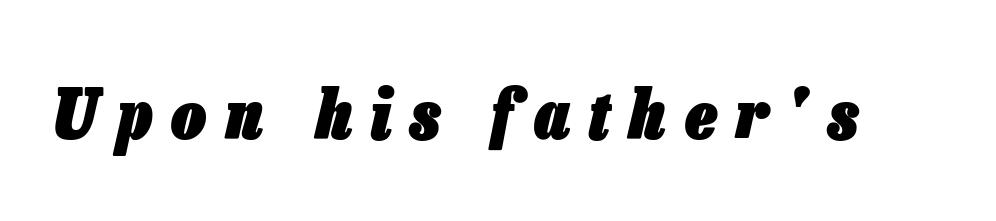
{"italic": "yes", "lean": "right", "slant_degrees": 13, "bold": "yes", "weight": "heavy", "width": "condensed", "stroke_contrast": "low", "x_height": "medium", "monospaced": "no", "underline": "no", "letter_spacing": "wide", "letter_spacing_em": 0.28, "glyph_px": 69}
